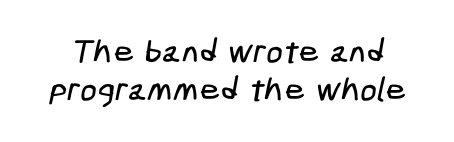
Nothing unusual about the tracking: characters are spaced as the font intends. The vertical gap from one line to the next is small. Look at the bottom of the vertical strokes: they stop flat, with no serifs. The foot of each line stays bare and open.
